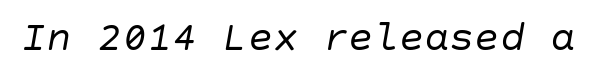
The image shows 42 px regular-weight type, italic (leaning right); set normal letter spacing, not underlined; low stroke contrast and a large x-height.
